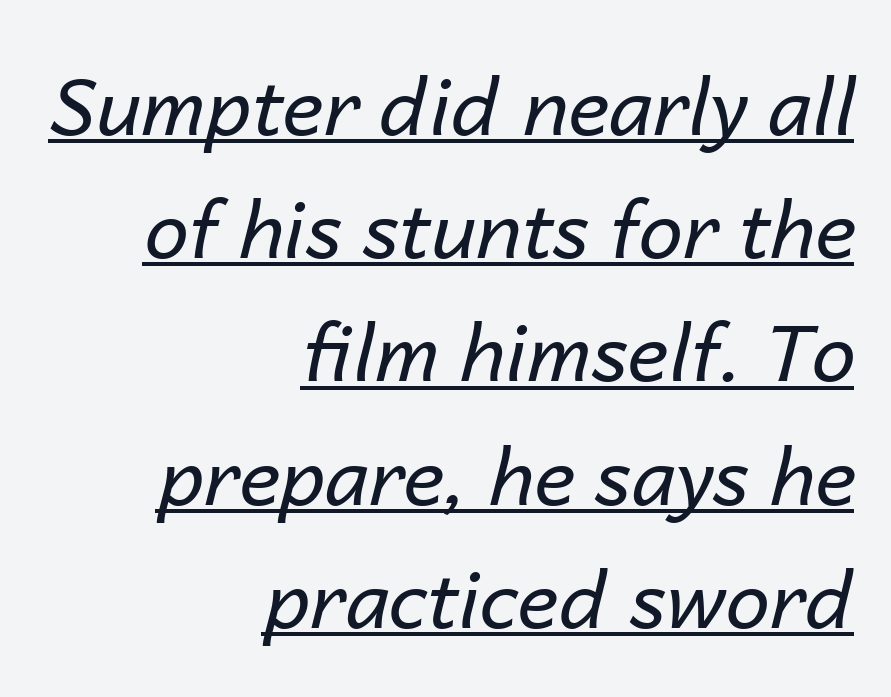
Q: Is the text bold? A: No.
Q: Is the text italic (slanted)? A: Yes, it leans right by about 14 degrees.
Q: Is the text underlined? A: Yes.
Q: How is the paragraph aligned? A: Right-aligned.
Q: Is the spacing between letters normal or unusually wide? A: Normal.
Q: Is the spacing between lines tight, normal or loose? A: Normal.
Q: Width (condensed, normal, or wide)? A: Normal.
Q: Stroke contrast? A: Low.
Q: x-height? A: Medium.
Q: Monospaced? A: No.
